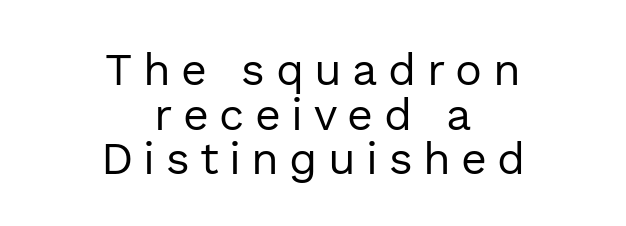
Lines of text with bare space underneath. The lines in this sample share a center point and differ in where they start and stop. I'd call this a sans setting — the letters go barefoot. Counters stay open thanks to moderate or lighter strokes. Observe the wide spacing: letters keep a clear distance from each other. Ordinary non-slanted type is in use.
